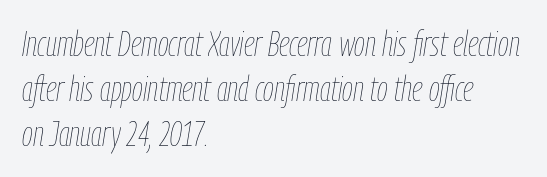
{"italic": "yes", "lean": "right", "slant_degrees": 9, "bold": "no", "weight": "thin", "width": "condensed", "stroke_contrast": "low", "x_height": "medium", "monospaced": "no", "underline": "no", "align": "left", "line_spacing": "normal", "line_spacing_ratio": 1.29, "letter_spacing": "normal", "letter_spacing_em": 0.0, "glyph_px": 35}
